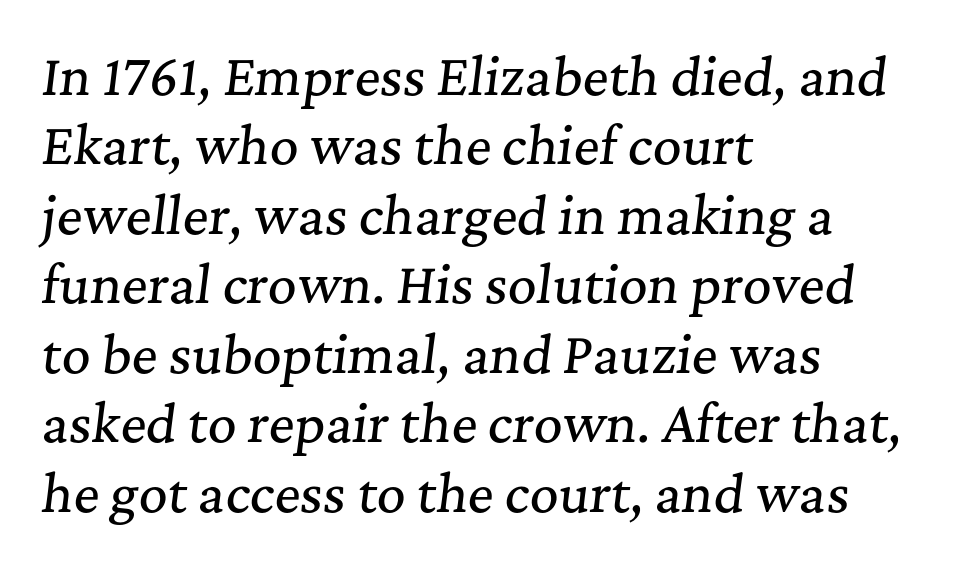
{"serif": "yes", "italic": "yes", "lean": "right", "slant_degrees": 7, "width": "normal", "stroke_contrast": "medium", "x_height": "medium", "monospaced": "no", "underline": "no", "align": "left", "line_spacing": "normal", "line_spacing_ratio": 1.39, "letter_spacing": "normal", "letter_spacing_em": 0.0, "glyph_px": 50}
